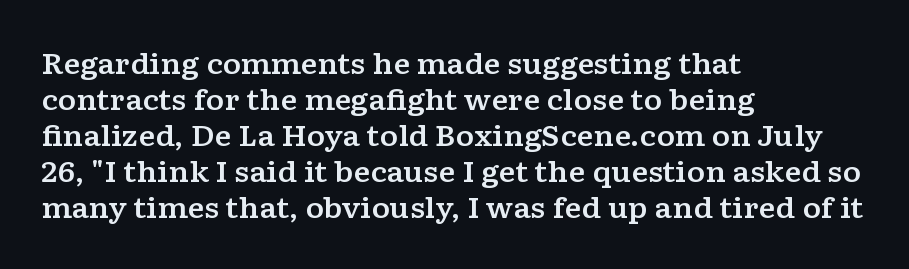
Observe the ordinary spacing: letters are neighbours, not strangers. Line starts are locked; line ends wander. Designer's note — italics off, roman on. The type family on display is of the serif kind.
